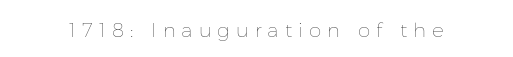
{"italic": "no", "bold": "no", "underline": "no", "letter_spacing": "wide", "letter_spacing_em": 0.3, "glyph_px": 20}
